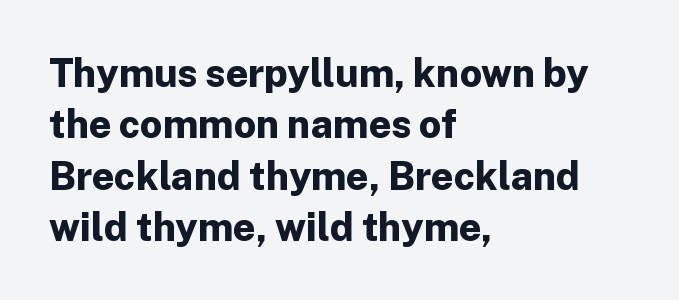
Q: Is the text bold? A: Yes.
Q: Is the text italic (slanted)? A: No, it is upright.
Q: Is the typeface a serif or a sans-serif typeface? A: Sans-serif.
Q: Is the text underlined? A: No.
Q: How is the paragraph aligned? A: Left-aligned.
Q: Is the spacing between letters normal or unusually wide? A: Normal.
Q: Is the spacing between lines tight, normal or loose? A: Normal.
Q: Width (condensed, normal, or wide)? A: Normal.
Q: Stroke contrast? A: Low.
Q: x-height? A: Medium.
Q: Monospaced? A: No.
